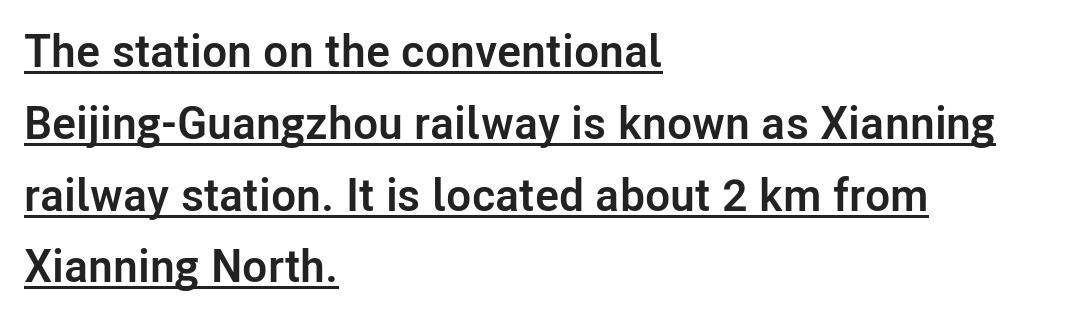
The image shows 46 px semibold sans-serif type, upright; set left-aligned, normal line spacing (1.56x), normal letter spacing, underlined; low stroke contrast and a medium x-height.
